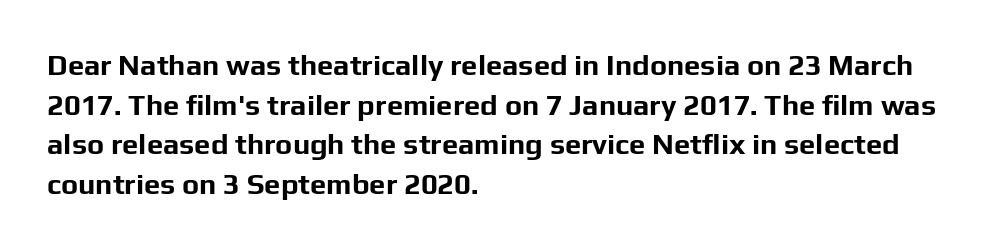
This rendering leaves character spacing at its baseline value. If you drew a ruler down the left edge, every line would touch it. What kind of face is this? One without serifs — a sans. Character widths vary here, with narrow letters taking less room than wide ones. This rendering features lettering with no underline.
